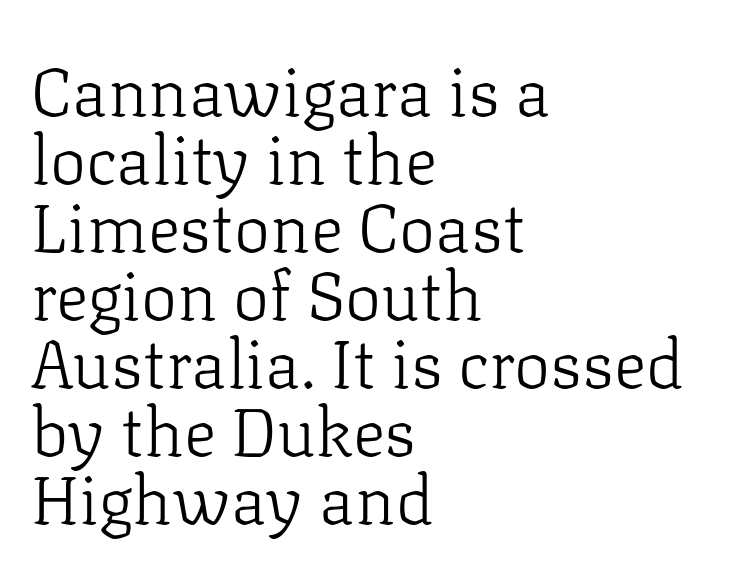
Q: Is the text bold? A: No.
Q: Is the text italic (slanted)? A: No, it is upright.
Q: Is the typeface a serif or a sans-serif typeface? A: Serif.
Q: Is the text underlined? A: No.
Q: How is the paragraph aligned? A: Left-aligned.
Q: Is the spacing between letters normal or unusually wide? A: Normal.
Q: Is the spacing between lines tight, normal or loose? A: Tight.
Q: Width (condensed, normal, or wide)? A: Normal.
Q: Stroke contrast? A: Low.
Q: x-height? A: Medium.
Q: Monospaced? A: No.
